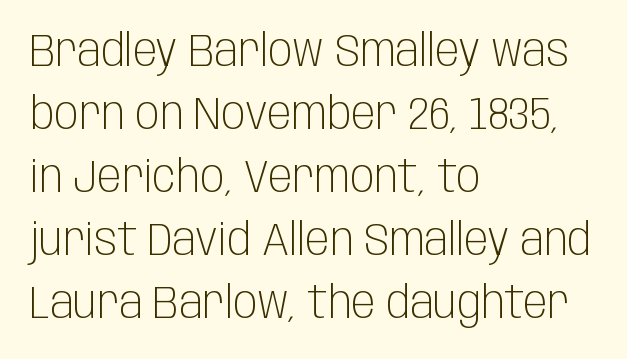
Q: Is the text bold? A: No.
Q: Is the text italic (slanted)? A: No, it is upright.
Q: Is the typeface a serif or a sans-serif typeface? A: Sans-serif.
Q: Is the text underlined? A: No.
Q: How is the paragraph aligned? A: Left-aligned.
Q: Is the spacing between letters normal or unusually wide? A: Normal.
Q: Is the spacing between lines tight, normal or loose? A: Normal.
Q: Width (condensed, normal, or wide)? A: Condensed.
Q: Stroke contrast? A: Low.
Q: x-height? A: Large.
Q: Monospaced? A: No.
